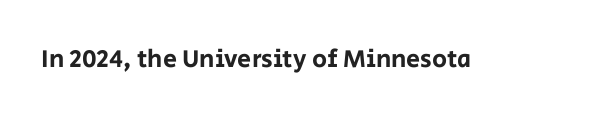
If you drew a line through each stem, it would be perfectly vertical. Characters follow at the spacing the type designer built in. The words here are not underlined.
